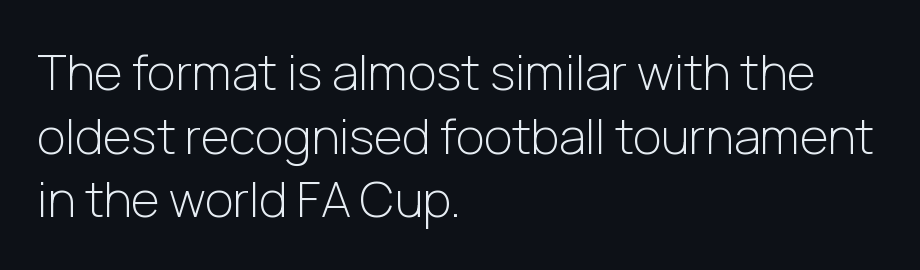
{"serif": "no", "italic": "no", "bold": "no", "weight": "light", "width": "normal", "stroke_contrast": "low", "x_height": "medium", "monospaced": "no", "underline": "no", "align": "left", "line_spacing": "normal", "line_spacing_ratio": 1.3, "letter_spacing": "normal", "letter_spacing_em": 0.0, "glyph_px": 49}
